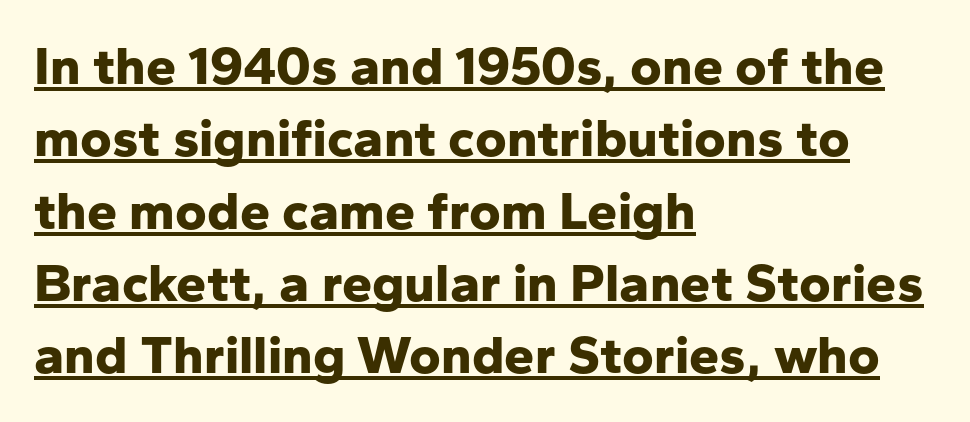
The passage shown is typed in a proportional face where columns would drift. Each letter's strokes conclude bluntly, with no projecting serifs. Left-aligned paragraph, ragged on the right. Pretty heavy lettering here — definitely bold.
